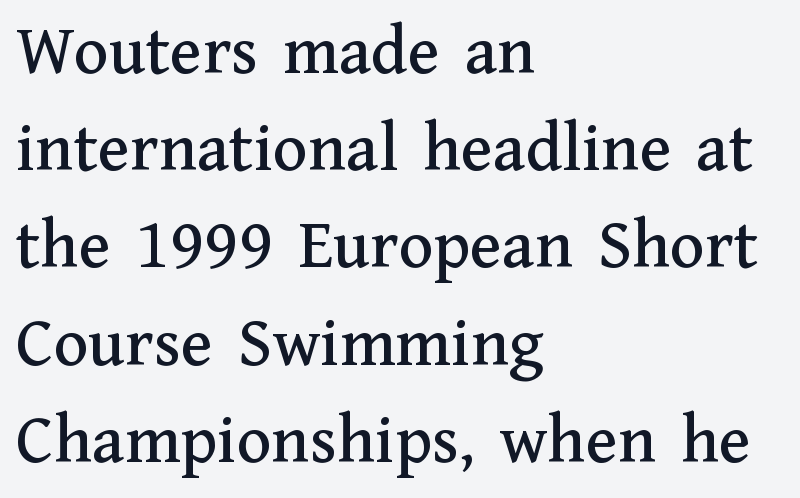
Here the designer chose a conventional face with non-uniform glyph widths. These lines stack with their left ends in a neat column. Rendered with straight, roman letterforms. Glance below the letters and you will spot only blank space. The letters sit at their default tracking, neither squeezed nor spread. Typographically, this falls in the serif category.
